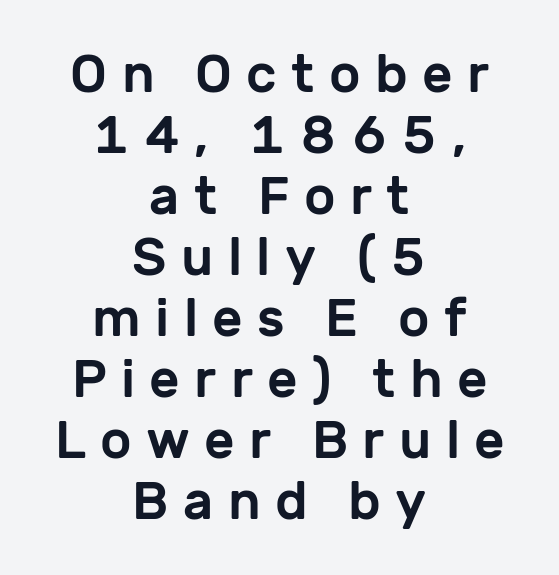
Letterform terminals end flat and unadorned throughout the passage. The area under the type is left untouched. The passage shown has open, widely tracked lettering throughout. Upright lettering throughout.
